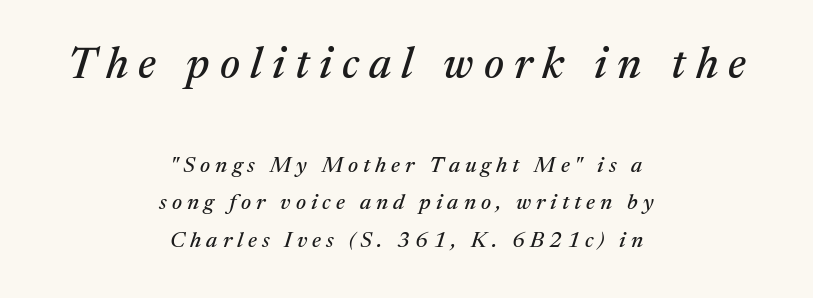
Posture: slanted. The zone under the glyphs is completely vacant. Typographically, this falls in the serif category. Whoever set this chose a conventional vertical rhythm. Is this a fixed-width face? No — the glyphs have proportional, varying widths.
